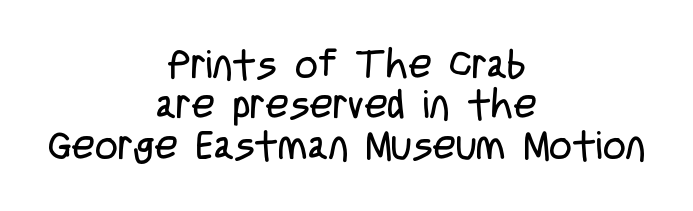
Q: Is the text bold? A: No.
Q: Is the text italic (slanted)? A: No, it is upright.
Q: Is the typeface a serif or a sans-serif typeface? A: Sans-serif.
Q: Is the text underlined? A: No.
Q: How is the paragraph aligned? A: Centered.
Q: Is the spacing between letters normal or unusually wide? A: Normal.
Q: Is the spacing between lines tight, normal or loose? A: Tight.
Q: Width (condensed, normal, or wide)? A: Condensed.
Q: Stroke contrast? A: Low.
Q: x-height? A: Large.
Q: Monospaced? A: No.
